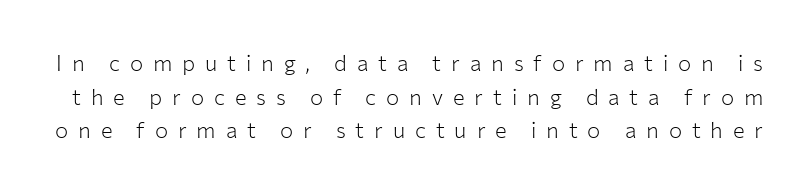
{"italic": "no", "bold": "no", "underline": "no", "line_spacing": "normal", "line_spacing_ratio": 1.53, "letter_spacing": "wide", "letter_spacing_em": 0.45, "glyph_px": 22}
